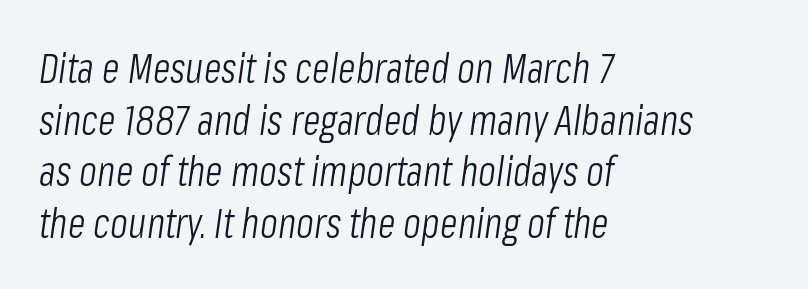
{"italic": "yes", "lean": "right", "slant_degrees": 8, "bold": "no", "weight": "light", "width": "condensed", "stroke_contrast": "low", "x_height": "medium", "monospaced": "no", "underline": "no", "align": "left", "line_spacing": "normal", "line_spacing_ratio": 1.26, "letter_spacing": "normal", "letter_spacing_em": 0.0, "glyph_px": 41}
